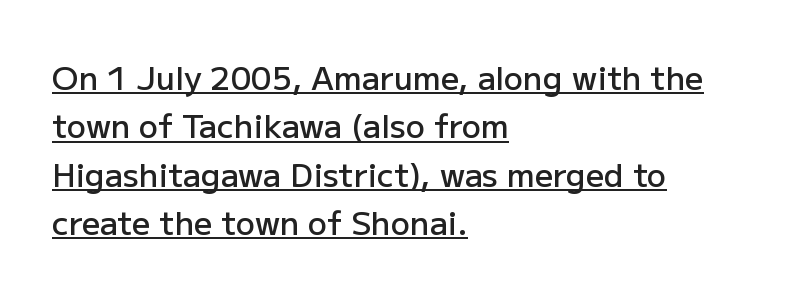
{"serif": "no", "italic": "no", "bold": "semi", "weight": "semibold", "width": "normal", "stroke_contrast": "low", "x_height": "medium", "monospaced": "no", "underline": "yes", "align": "left", "line_spacing": "normal", "line_spacing_ratio": 1.51, "letter_spacing": "normal", "letter_spacing_em": 0.0, "glyph_px": 32}
